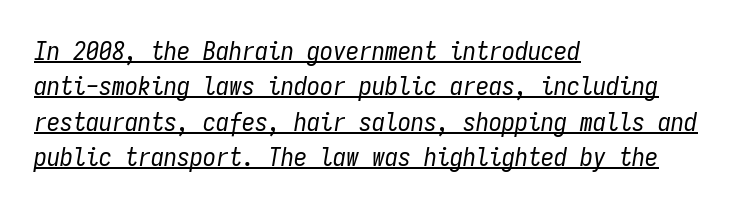
Q: Is the text bold? A: No.
Q: Is the text italic (slanted)? A: Yes, it leans right by about 9 degrees.
Q: Is the text underlined? A: Yes.
Q: How is the paragraph aligned? A: Left-aligned.
Q: Is the spacing between letters normal or unusually wide? A: Normal.
Q: Is the spacing between lines tight, normal or loose? A: Normal.
